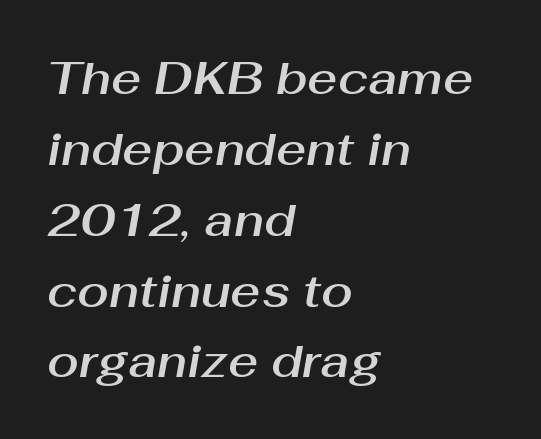
This is oblique type, the kind used for emphasis or titles. The specimen omits any rule beneath the text block's lines. The leading is moderate, giving the passage an even texture. The letters sit at their default tracking, neither squeezed nor spread.
